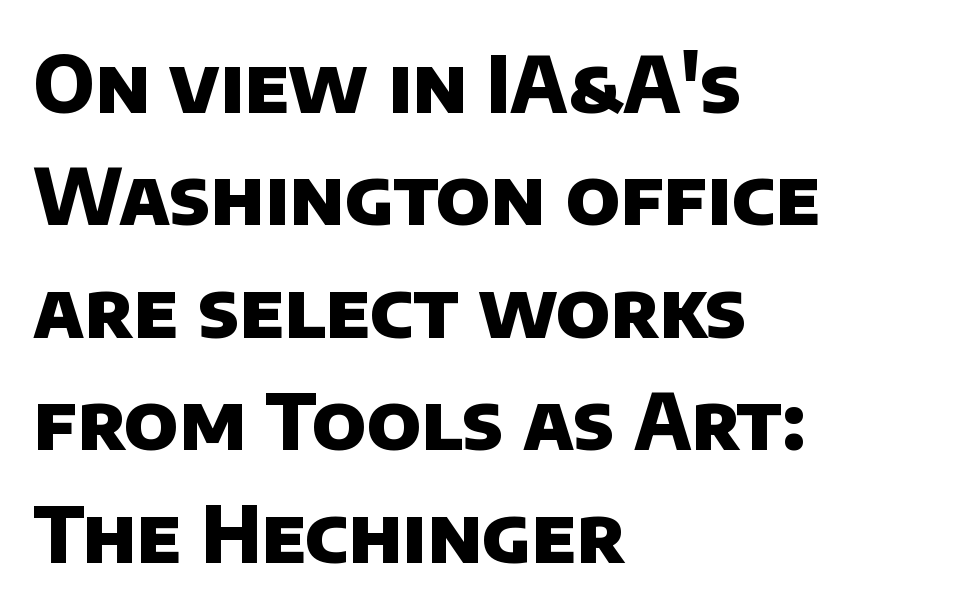
{"serif": "no", "bold": "yes", "weight": "heavy", "width": "normal", "stroke_contrast": "low", "x_height": "large", "monospaced": "no", "underline": "no", "align": "left", "line_spacing": "normal", "line_spacing_ratio": 1.46, "letter_spacing": "normal", "letter_spacing_em": 0.0, "glyph_px": 77}
